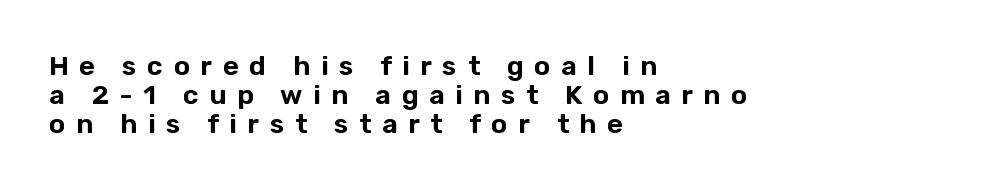
The image shows 27 px text type, upright; set left-aligned, tight line spacing (1.08x), unusually wide letter spacing (+0.39 em), not underlined.
